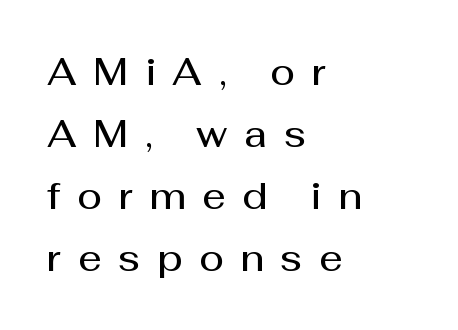
{"serif": "no", "italic": "no", "bold": "semi", "weight": "semibold", "width": "normal", "stroke_contrast": "medium", "x_height": "medium", "monospaced": "no", "underline": "no", "align": "left", "line_spacing": "normal", "line_spacing_ratio": 1.68, "letter_spacing": "wide", "letter_spacing_em": 0.45, "glyph_px": 37}
